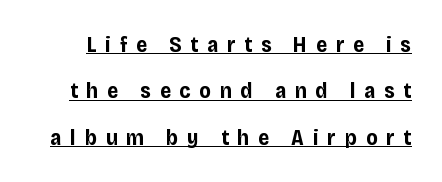
{"italic": "no", "bold": "yes", "underline": "yes", "line_spacing": "loose", "line_spacing_ratio": 2.11, "letter_spacing": "wide", "letter_spacing_em": 0.4, "glyph_px": 22}
